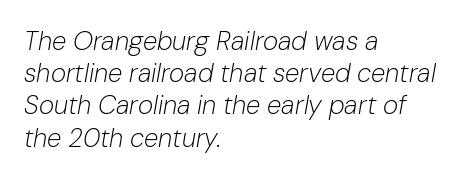
The image shows 26 px text type, italic (leaning right); set left-aligned, line spacing 1.24x, normal letter spacing, not underlined.
